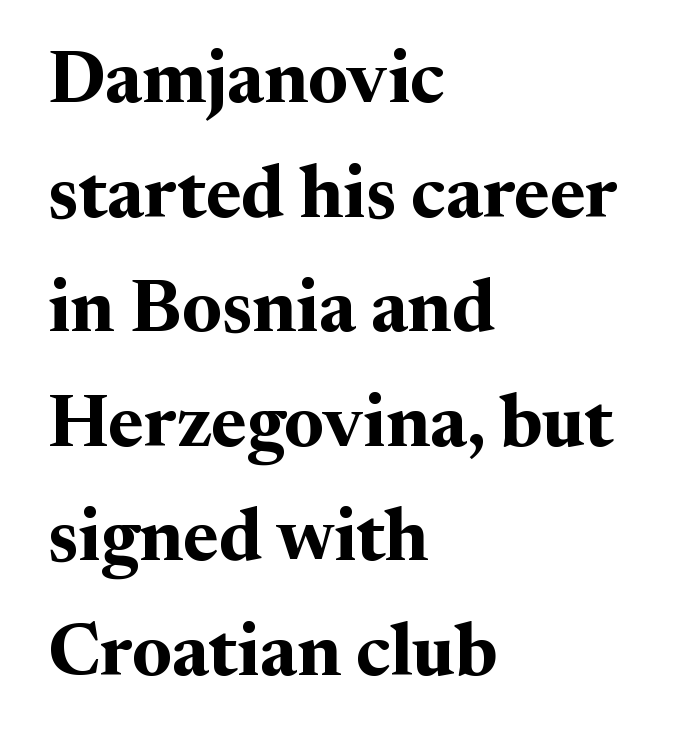
Q: Is the text bold? A: Yes.
Q: Is the text italic (slanted)? A: No, it is upright.
Q: Is the typeface a serif or a sans-serif typeface? A: Serif.
Q: Is the text underlined? A: No.
Q: How is the paragraph aligned? A: Left-aligned.
Q: Is the spacing between letters normal or unusually wide? A: Normal.
Q: Is the spacing between lines tight, normal or loose? A: Normal.
Q: Width (condensed, normal, or wide)? A: Normal.
Q: Stroke contrast? A: Medium.
Q: x-height? A: Medium.
Q: Monospaced? A: No.
